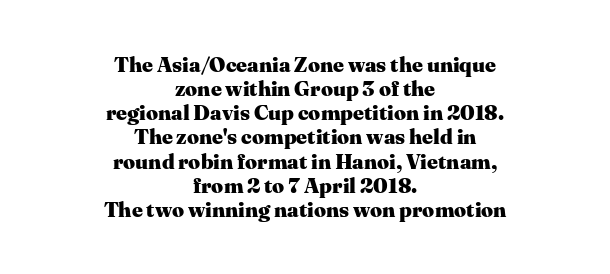
Q: Is the text bold? A: Yes.
Q: Is the text italic (slanted)? A: No, it is upright.
Q: Is the text underlined? A: No.
Q: How is the paragraph aligned? A: Centered.
Q: Is the spacing between letters normal or unusually wide? A: Normal.
Q: Is the spacing between lines tight, normal or loose? A: Tight.
